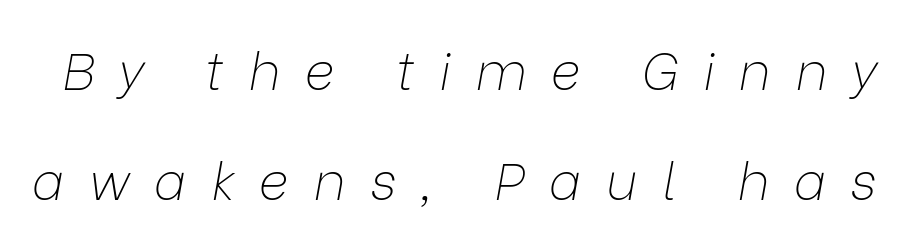
{"italic": "yes", "lean": "right", "slant_degrees": 9, "bold": "no", "weight": "thin", "width": "normal", "stroke_contrast": "low", "x_height": "medium", "monospaced": "no", "underline": "no", "line_spacing": "loose", "line_spacing_ratio": 2.12, "letter_spacing": "wide", "letter_spacing_em": 0.47, "glyph_px": 52}
